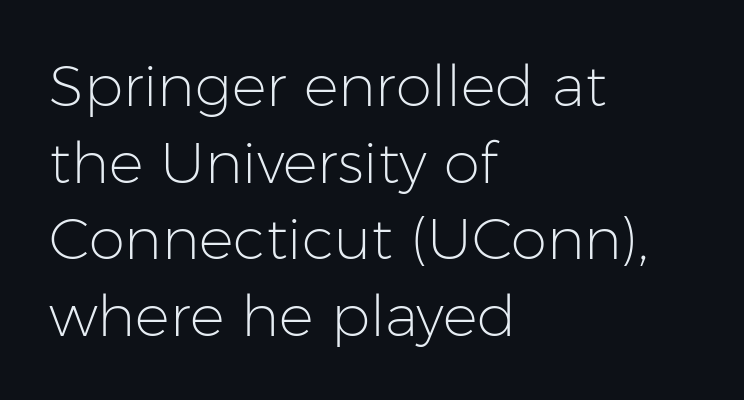
Q: Is the text bold? A: No.
Q: Is the text italic (slanted)? A: No, it is upright.
Q: Is the typeface a serif or a sans-serif typeface? A: Sans-serif.
Q: Is the text underlined? A: No.
Q: How is the paragraph aligned? A: Left-aligned.
Q: Is the spacing between letters normal or unusually wide? A: Normal.
Q: Is the spacing between lines tight, normal or loose? A: Normal.
Q: Width (condensed, normal, or wide)? A: Normal.
Q: Stroke contrast? A: Low.
Q: x-height? A: Medium.
Q: Monospaced? A: No.
